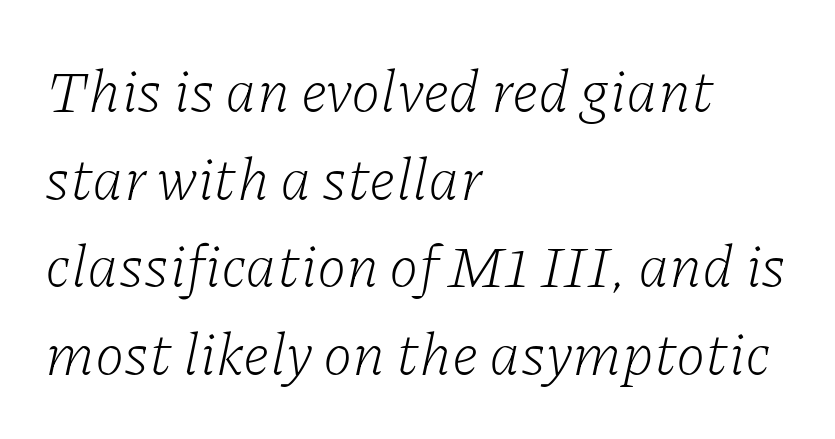
{"serif": "yes", "italic": "yes", "lean": "right", "slant_degrees": 11, "bold": "no", "weight": "light", "width": "normal", "stroke_contrast": "low", "x_height": "medium", "monospaced": "no", "underline": "no", "align": "left", "line_spacing": "normal", "line_spacing_ratio": 1.46, "letter_spacing": "normal", "letter_spacing_em": 0.0, "glyph_px": 60}
